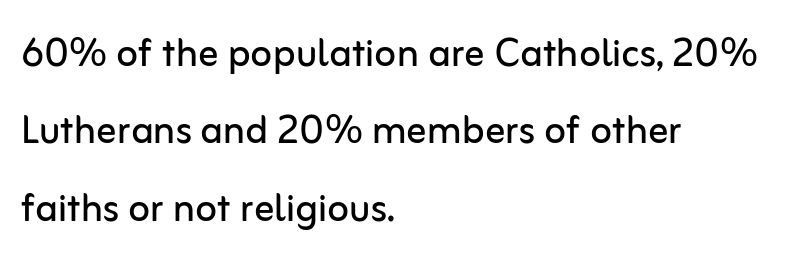
Q: Is the text bold? A: No.
Q: Is the text italic (slanted)? A: No, it is upright.
Q: Is the typeface a serif or a sans-serif typeface? A: Sans-serif.
Q: Is the text underlined? A: No.
Q: How is the paragraph aligned? A: Left-aligned.
Q: Is the spacing between letters normal or unusually wide? A: Normal.
Q: Is the spacing between lines tight, normal or loose? A: Normal.
Q: Width (condensed, normal, or wide)? A: Normal.
Q: Stroke contrast? A: Low.
Q: x-height? A: Medium.
Q: Monospaced? A: No.
